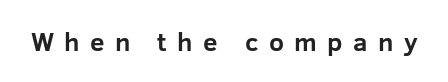
Q: Is the text bold? A: Yes.
Q: Is the text italic (slanted)? A: No, it is upright.
Q: Is the text underlined? A: No.
Q: Is the spacing between letters normal or unusually wide? A: Unusually wide.
